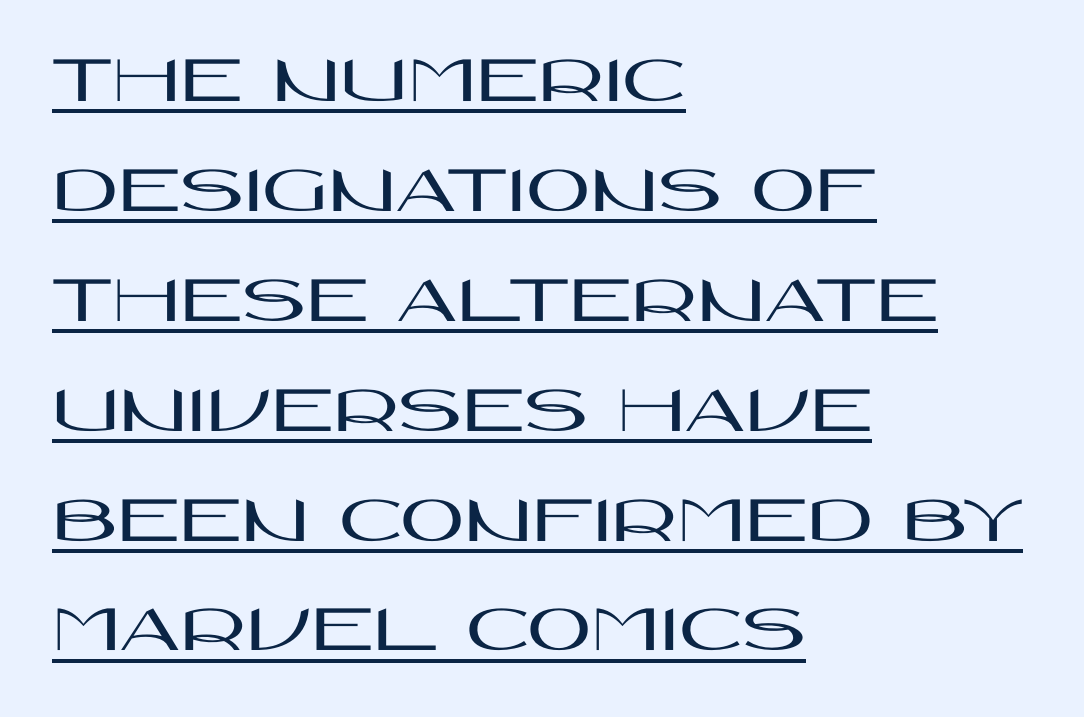
Q: Is the text italic (slanted)? A: No, it is upright.
Q: Is the typeface a serif or a sans-serif typeface? A: Sans-serif.
Q: Is the text underlined? A: Yes.
Q: How is the paragraph aligned? A: Left-aligned.
Q: Is the spacing between letters normal or unusually wide? A: Normal.
Q: Is the spacing between lines tight, normal or loose? A: Normal.
Q: Width (condensed, normal, or wide)? A: Wide.
Q: Stroke contrast? A: High.
Q: x-height? A: Large.
Q: Monospaced? A: No.
